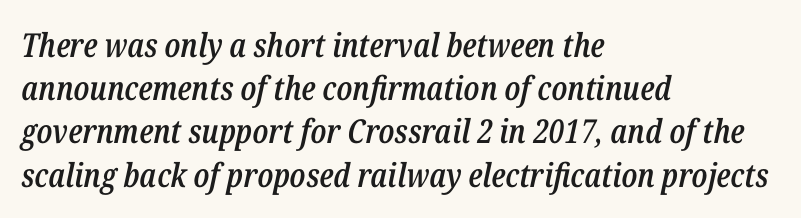
The image shows 33 px semibold, condensed type, italic (leaning right); set left-aligned, normal line spacing (1.31x), normal letter spacing, not underlined; low stroke contrast and a medium x-height.
